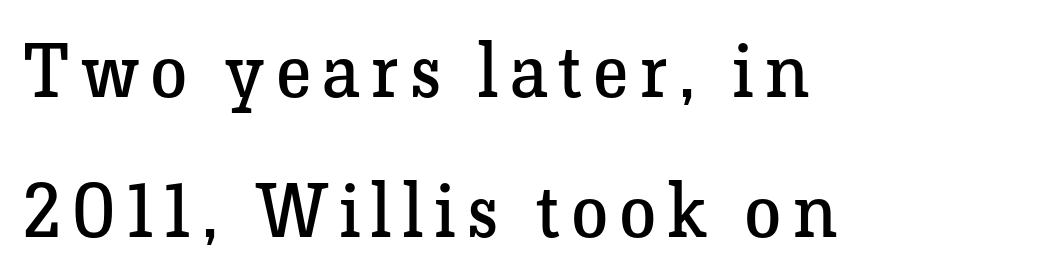
{"serif": "yes", "italic": "no", "bold": "no", "weight": "regular", "width": "normal", "stroke_contrast": "low", "x_height": "medium", "monospaced": "no", "underline": "no", "align": "left", "line_spacing_ratio": 1.87, "glyph_px": 75}
